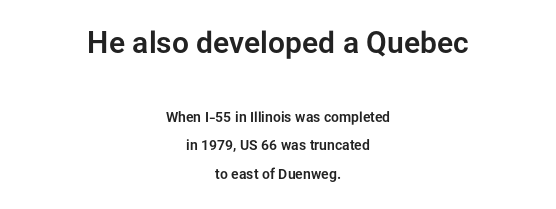
{"serif": "no", "italic": "no", "width": "normal", "stroke_contrast": "low", "x_height": "medium", "monospaced": "no", "underline": "no", "align": "center", "line_spacing": "loose", "line_spacing_ratio": 2.03, "letter_spacing": "normal", "letter_spacing_em": 0.0, "larger_block": "first", "size_ratio": 2.14, "glyph_px": 30}
